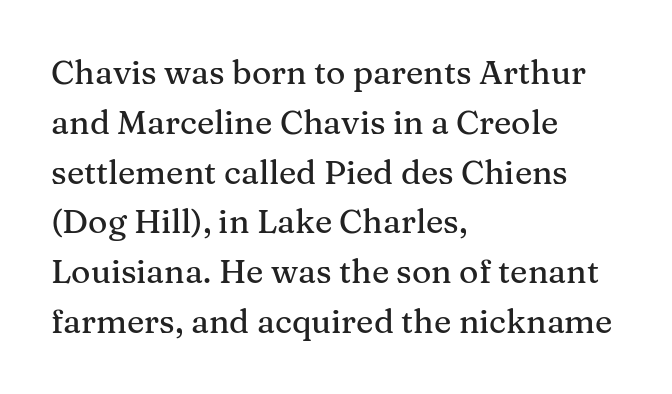
The image shows 33 px serif type, upright; set left-aligned, normal line spacing (1.51x), normal letter spacing, not underlined; medium stroke contrast and a medium x-height.
